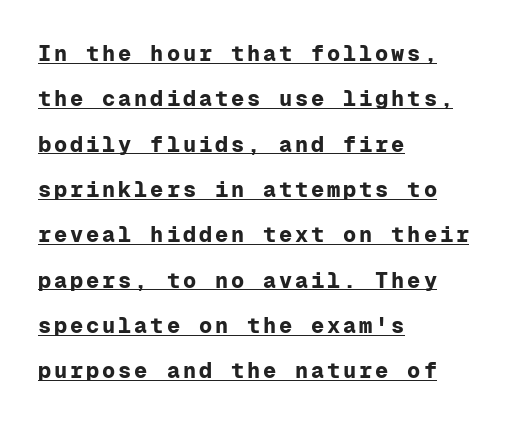
{"italic": "no", "bold": "yes", "underline": "yes", "align": "left", "line_spacing": "loose", "line_spacing_ratio": 2.06, "glyph_px": 22}
